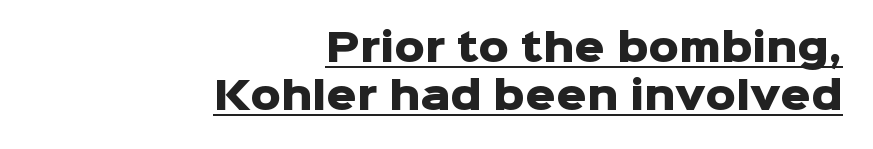
These lines were composed using upright roman letters. The passage shown stacks its lines at a standard gap. These characters rest on top of a visible drawn line. Inter-character spacing is left at the font's built-in metrics. Each letter keeps its own natural width here, so spacing adapts to shape.
